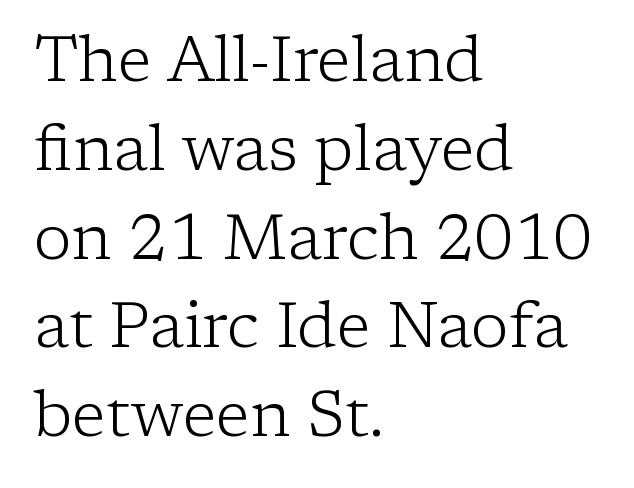
This rendering uses left alignment, leaving the right contour irregular. Regular leading. A typesetter would call this proportional, since set widths differ per character. Are there feet on the stems? There are — it's a serif. Type without underlining. The typography opts for an upright posture over an oblique one.
